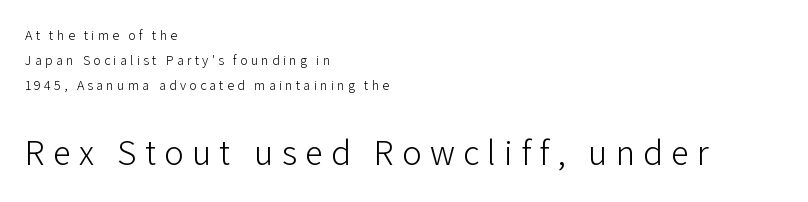
Q: Is the text bold? A: No.
Q: Is the text italic (slanted)? A: No, it is upright.
Q: Is the typeface a serif or a sans-serif typeface? A: Sans-serif.
Q: Is the text underlined? A: No.
Q: How is the paragraph aligned? A: Left-aligned.
Q: Is the spacing between letters normal or unusually wide? A: Unusually wide.
Q: Which block of text is set in a larger size, the first (top) or the second (bottom)? A: The second (bottom) one.
Q: Width (condensed, normal, or wide)? A: Normal.
Q: Stroke contrast? A: Low.
Q: x-height? A: Medium.
Q: Monospaced? A: No.
